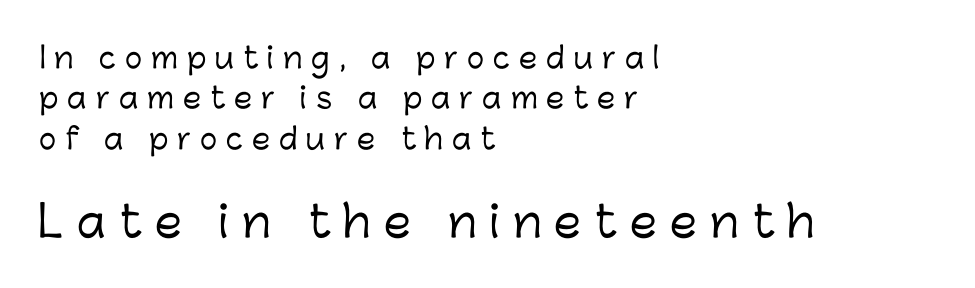
The image shows 43 px sans-serif type, upright; set left-aligned, normal line spacing (1.39x), unusually wide letter spacing (+0.31 em), not underlined; the second (bottom) block is 1.48x larger; low stroke contrast and a medium x-height.
